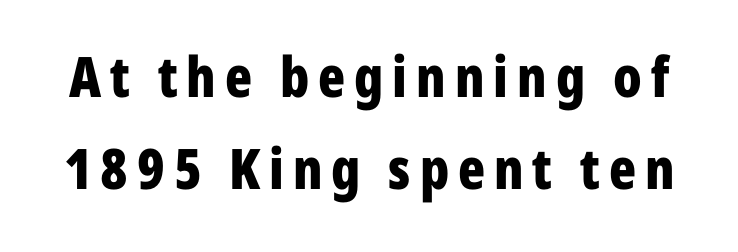
The image shows 56 px bold, condensed sans-serif type, upright; set normal line spacing (1.64x), not underlined; low stroke contrast and a medium x-height.
